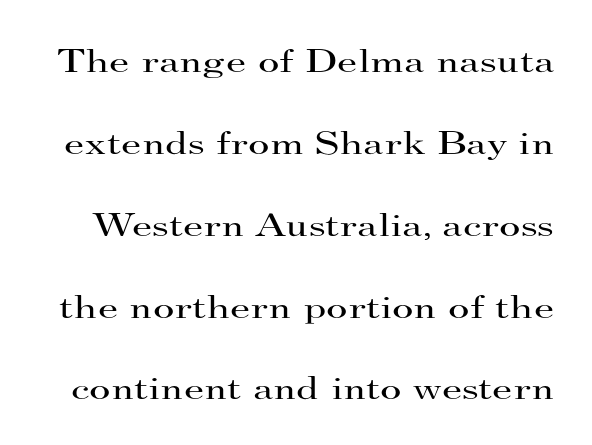
Q: Is the text bold? A: No.
Q: Is the text italic (slanted)? A: No, it is upright.
Q: Is the typeface a serif or a sans-serif typeface? A: Serif.
Q: Is the text underlined? A: No.
Q: Is the spacing between letters normal or unusually wide? A: Normal.
Q: Is the spacing between lines tight, normal or loose? A: Loose.
Q: Width (condensed, normal, or wide)? A: Wide.
Q: Stroke contrast? A: High.
Q: x-height? A: Small.
Q: Monospaced? A: No.
